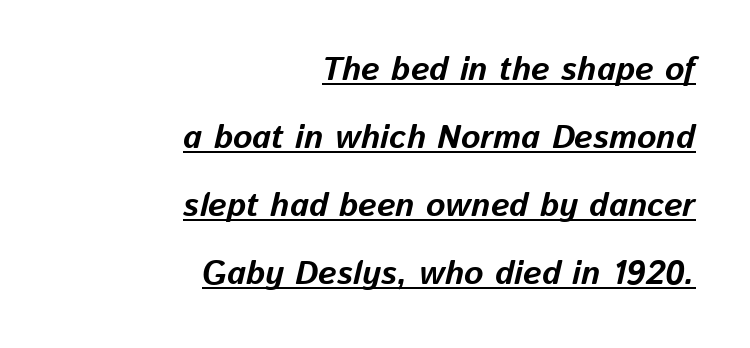
The image shows 33 px bold type, italic (leaning right); set right-aligned, loose line spacing (2.06x), normal letter spacing, underlined; low stroke contrast and a medium x-height.
